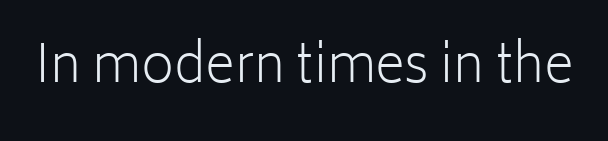
Q: Is the text bold? A: No.
Q: Is the text italic (slanted)? A: No, it is upright.
Q: Is the typeface a serif or a sans-serif typeface? A: Sans-serif.
Q: Is the text underlined? A: No.
Q: Is the spacing between letters normal or unusually wide? A: Normal.
Q: Width (condensed, normal, or wide)? A: Normal.
Q: Stroke contrast? A: Low.
Q: x-height? A: Medium.
Q: Monospaced? A: No.
